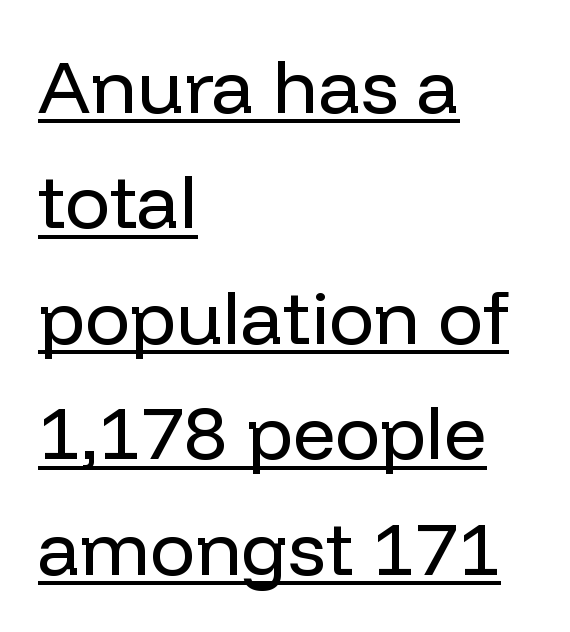
{"serif": "no", "italic": "no", "bold": "no", "weight": "regular", "width": "normal", "stroke_contrast": "low", "x_height": "medium", "monospaced": "no", "underline": "yes", "align": "left", "line_spacing": "normal", "line_spacing_ratio": 1.54, "letter_spacing": "normal", "letter_spacing_em": 0.0, "glyph_px": 75}
